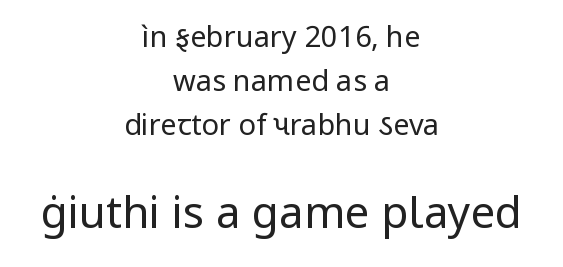
Q: Is the text bold? A: No.
Q: Is the text italic (slanted)? A: No, it is upright.
Q: Is the typeface a serif or a sans-serif typeface? A: Sans-serif.
Q: Is the text underlined? A: No.
Q: How is the paragraph aligned? A: Centered.
Q: Is the spacing between letters normal or unusually wide? A: Normal.
Q: Is the spacing between lines tight, normal or loose? A: Normal.
Q: Which block of text is set in a larger size, the first (top) or the second (bottom)? A: The second (bottom) one.
Q: Width (condensed, normal, or wide)? A: Normal.
Q: Stroke contrast? A: Low.
Q: x-height? A: Medium.
Q: Monospaced? A: No.
